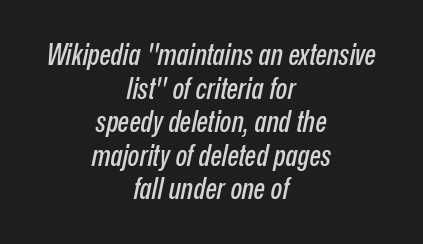
{"italic": "yes", "lean": "right", "slant_degrees": 12, "width": "condensed", "stroke_contrast": "low", "x_height": "medium", "monospaced": "no", "underline": "no", "align": "center", "line_spacing": "tight", "line_spacing_ratio": 1.12, "letter_spacing": "normal", "letter_spacing_em": 0.0, "glyph_px": 30}
